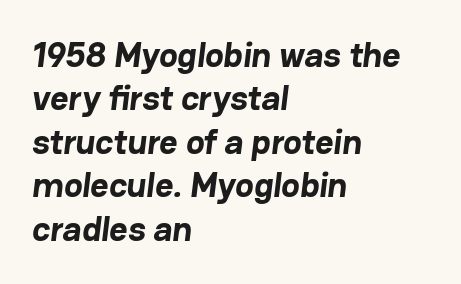
The image shows 35 px bold sans-serif type; set left-aligned, line spacing 1.24x, normal letter spacing, not underlined; low stroke contrast and a medium x-height.
